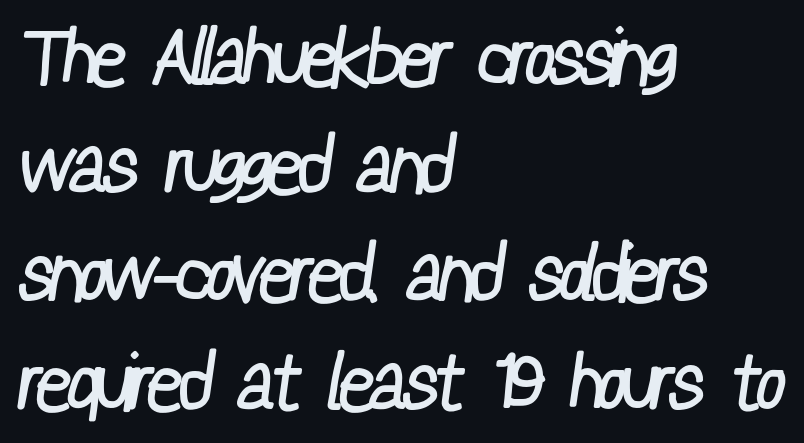
Descender tails drop into unmarked territory. This rendering leaves character spacing at its baseline value. No heavy texture on the line: the type isn't bold. Typographically, this falls in the sans-serif category. A typesetter would call this proportional, since set widths differ per character.
